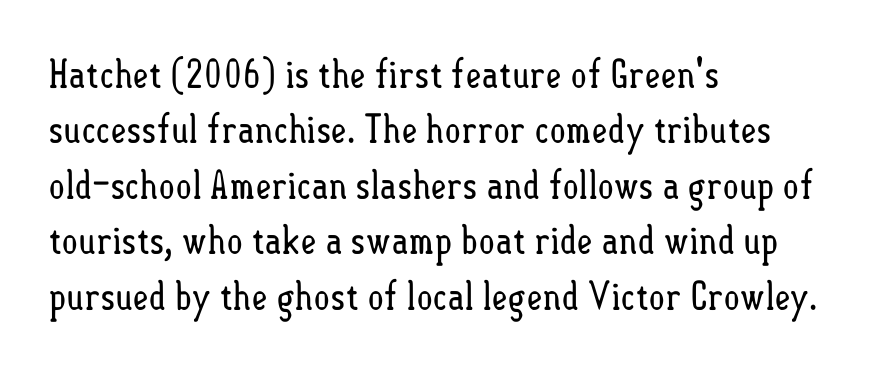
Casual observation: everything's shoved over to the left. The block of text has a typical density, with ordinary space between rows. Think of a printed novel: that variable character pitch is what you see here. The strokes carry an ordinary text weight at most.
